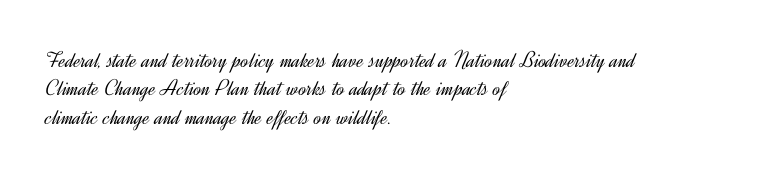
The image shows 23 px text type; set left-aligned, line spacing 1.23x, normal letter spacing, not underlined.
